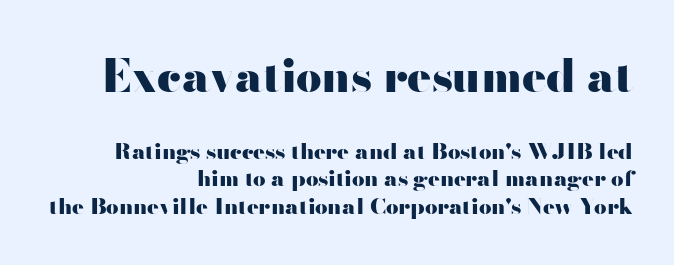
{"serif": "no", "italic": "no", "bold": "yes", "weight": "heavy", "width": "wide", "stroke_contrast": "high", "x_height": "small", "monospaced": "no", "underline": "no", "align": "right", "line_spacing": "normal", "line_spacing_ratio": 1.26, "letter_spacing": "normal", "letter_spacing_em": 0.0, "larger_block": "first", "size_ratio": 2.05, "glyph_px": 45}
